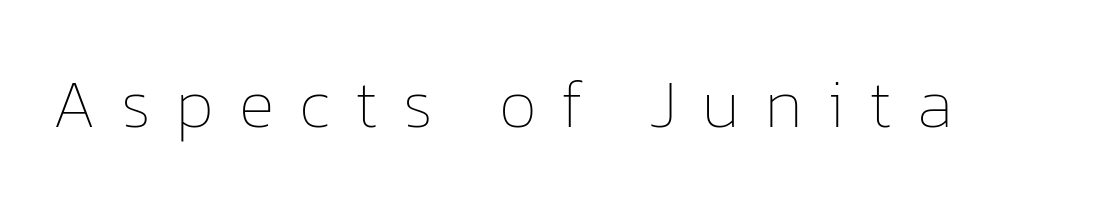
{"italic": "no", "bold": "no", "weight": "thin", "width": "normal", "stroke_contrast": "low", "x_height": "medium", "monospaced": "no", "underline": "no", "letter_spacing": "wide", "letter_spacing_em": 0.37, "glyph_px": 68}
